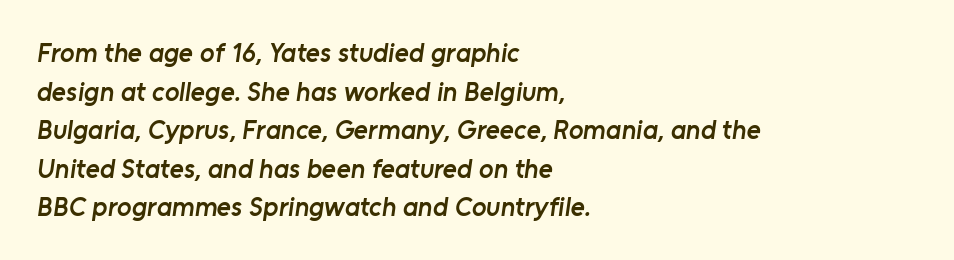
Q: Is the text bold? A: Semi-bold.
Q: Is the text underlined? A: No.
Q: How is the paragraph aligned? A: Left-aligned.
Q: Is the spacing between letters normal or unusually wide? A: Normal.
Q: Is the spacing between lines tight, normal or loose? A: Normal.
